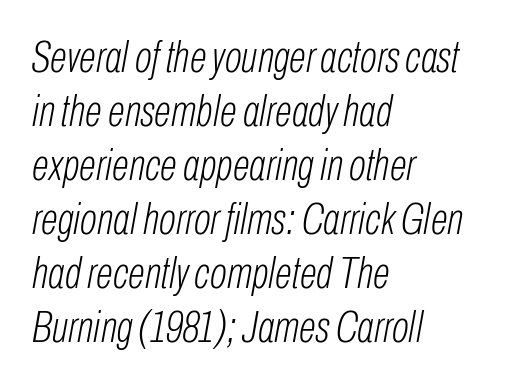
{"italic": "yes", "lean": "right", "slant_degrees": 10, "bold": "no", "weight": "light", "width": "condensed", "stroke_contrast": "low", "x_height": "medium", "monospaced": "no", "underline": "no", "align": "left", "line_spacing_ratio": 1.2, "letter_spacing": "normal", "letter_spacing_em": 0.0, "glyph_px": 45}
